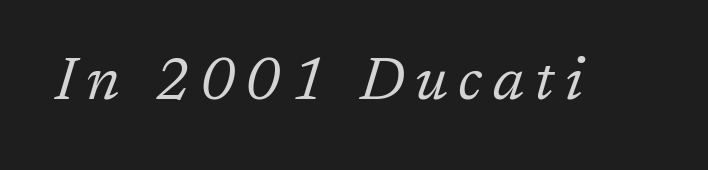
Here the designer chose a conventional face with non-uniform glyph widths. The typography opts for an oblique posture over an upright one. Bare-footed words on every line. The strokes are not fattened; the text isn't bold.
